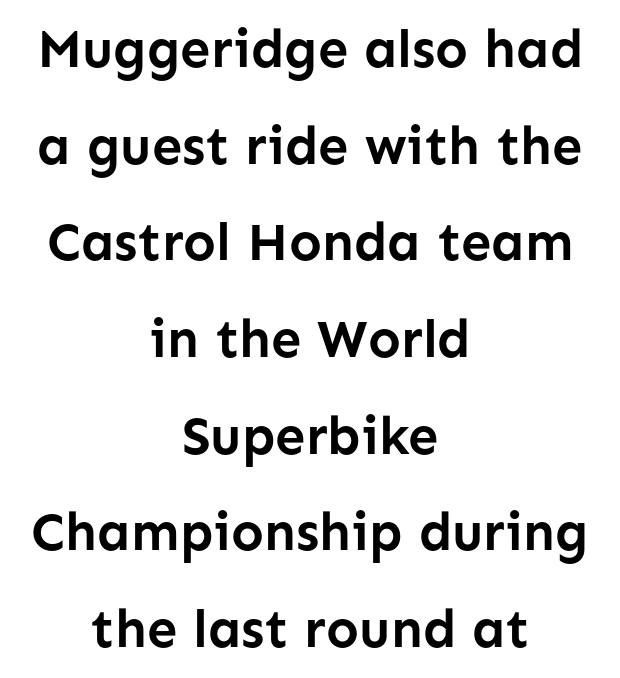
{"serif": "no", "italic": "no", "bold": "yes", "weight": "semibold", "width": "normal", "stroke_contrast": "low", "x_height": "medium", "monospaced": "no", "underline": "no", "align": "center", "line_spacing_ratio": 1.79, "letter_spacing": "normal", "letter_spacing_em": 0.0, "glyph_px": 54}
